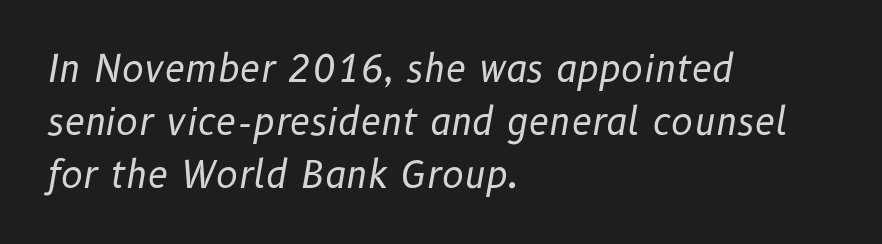
The image shows 37 px regular-weight type, italic (leaning right); set left-aligned, normal line spacing (1.43x), normal letter spacing, not underlined; low stroke contrast and a medium x-height.
